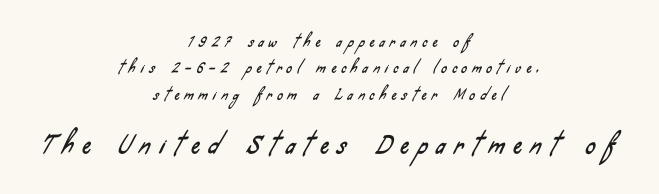
The image shows 24 px text type; set centered, line spacing 1.89x, unusually wide letter spacing (+0.38 em), not underlined; the second (bottom) block is 1.71x larger.
